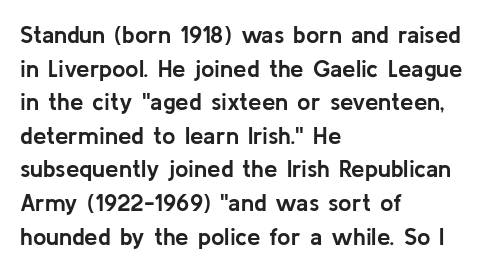
Any mark beneath the type? The region is blank. Regular leading. The face used here is rendered with its standard letterfit. These words are printed bold, with thick strokes throughout. Italic? Not at all — the glyphs are vertical. Left-aligned paragraph, ragged on the right.
